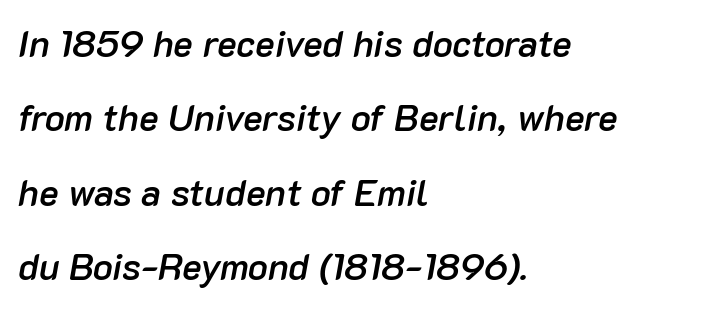
The passage shown is semibold, sitting just below true bold. Honestly, there is no underline to notice here at all. A classic flush-left, rag-right setting is used for this passage. Leading: increased. Spacing verdict: proportional, widths tailored to each character.
